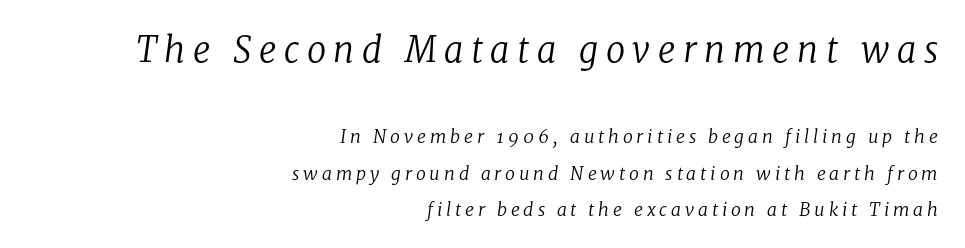
{"serif": "yes", "italic": "yes", "lean": "right", "slant_degrees": 8, "bold": "no", "weight": "regular", "width": "normal", "stroke_contrast": "low", "x_height": "medium", "monospaced": "no", "underline": "no", "align": "right", "line_spacing": "loose", "line_spacing_ratio": 2.01, "letter_spacing": "wide", "letter_spacing_em": 0.21, "larger_block": "first", "size_ratio": 1.94, "glyph_px": 35}
